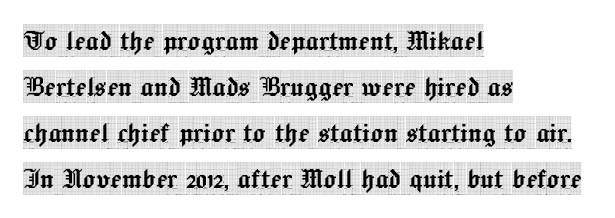
Quick note: not italic, upright. Interline gaps are of average width in this sample. The horizontal fit of the characters is conventional and even. Visually the block forms a straight wall on the left and a jagged coastline on the right. This is serif lettering, the kind often seen in printed books. Do the characters align in a grid? No, the font is proportional.
